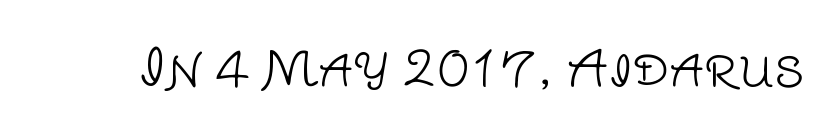
The image shows 49 px light sans-serif type; set normal letter spacing, not underlined; low stroke contrast and a large x-height.
